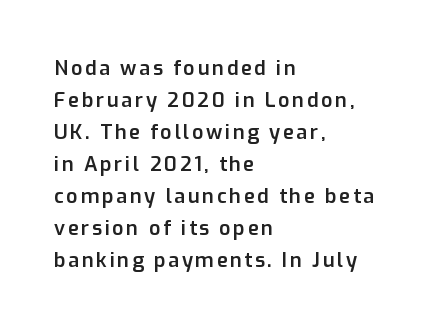
Q: Is the text bold? A: Semi-bold.
Q: Is the text italic (slanted)? A: No, it is upright.
Q: Is the text underlined? A: No.
Q: How is the paragraph aligned? A: Left-aligned.
Q: Is the spacing between lines tight, normal or loose? A: Normal.
